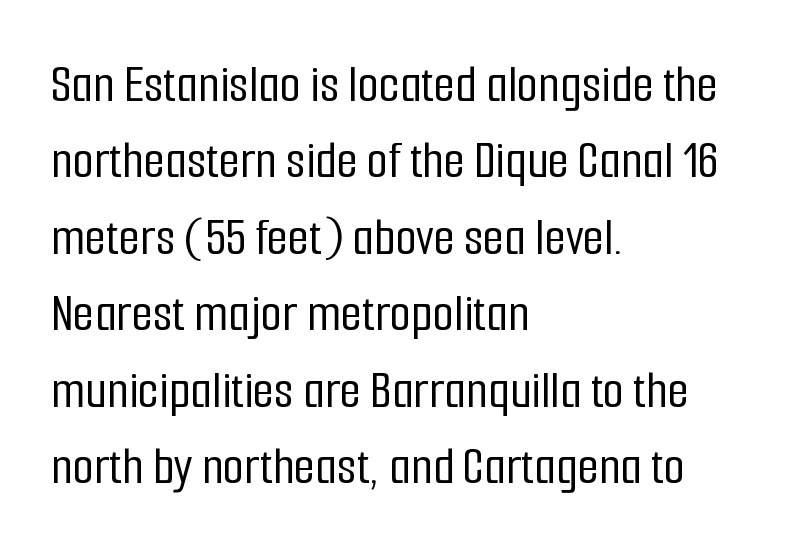
The designer went with a sans here, leaving each stem footless. The passage shown is typed in a proportional face where columns would drift. The letters stand upright; this is a roman face. Notice how descenders clear the ascenders below comfortably — that's standard leading.
